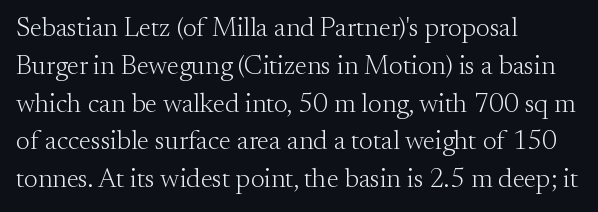
The image shows 27 px text type, upright; set left-aligned, normal line spacing (1.4x), normal letter spacing, not underlined.
